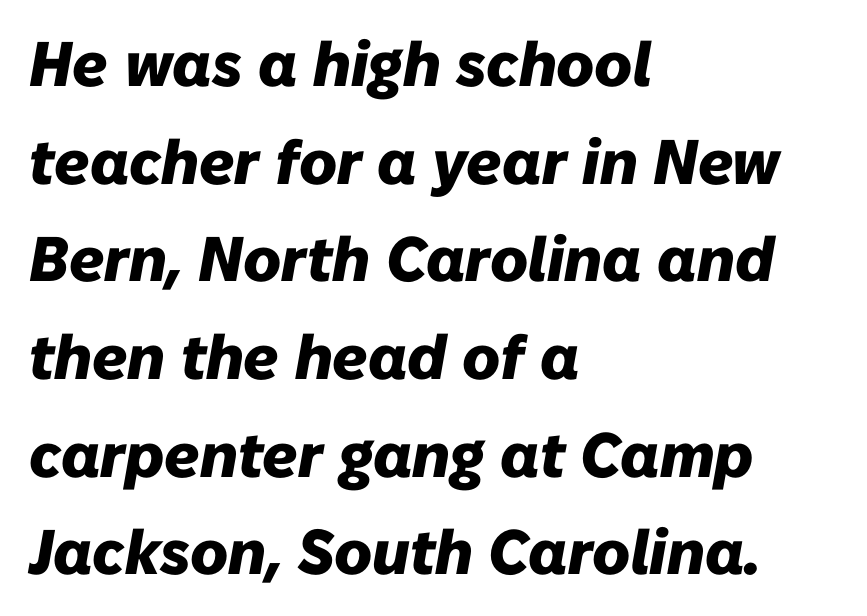
{"italic": "yes", "lean": "right", "slant_degrees": 10, "bold": "yes", "weight": "heavy", "width": "normal", "stroke_contrast": "low", "x_height": "medium", "monospaced": "no", "underline": "no", "align": "left", "line_spacing": "normal", "line_spacing_ratio": 1.55, "letter_spacing": "normal", "letter_spacing_em": 0.0, "glyph_px": 63}
